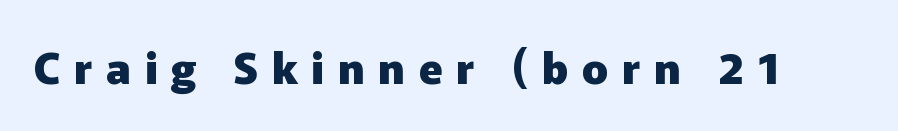
The passage shown is typed in a proportional face where columns would drift. The passage shown has open, widely tracked lettering throughout. These lines are composed in type without serifs. Heavy-handed strokes throughout: this text is bold. Does the lettering tilt? It doesn't — this is upright. Beneath every word, the page is bare.
